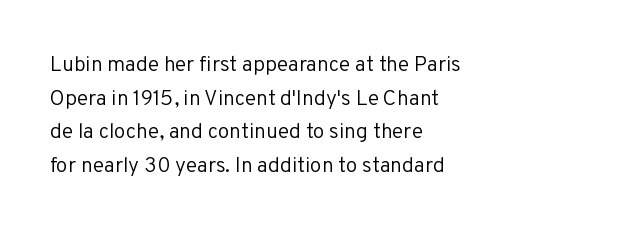
The image shows 21 px text type, upright; set left-aligned, normal line spacing (1.6x), normal letter spacing, not underlined.
